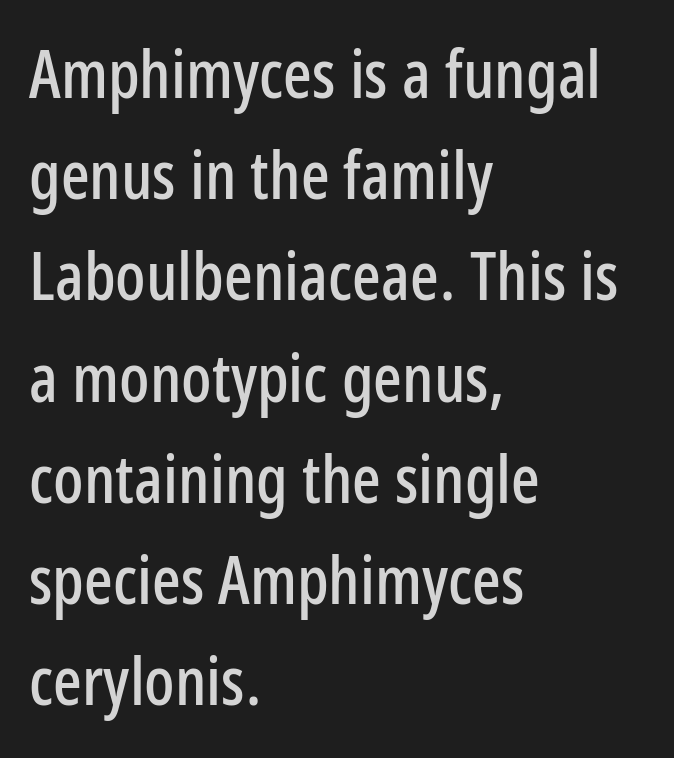
Q: Is the text italic (slanted)? A: No, it is upright.
Q: Is the typeface a serif or a sans-serif typeface? A: Sans-serif.
Q: Is the text underlined? A: No.
Q: How is the paragraph aligned? A: Left-aligned.
Q: Is the spacing between letters normal or unusually wide? A: Normal.
Q: Is the spacing between lines tight, normal or loose? A: Normal.
Q: Width (condensed, normal, or wide)? A: Condensed.
Q: Stroke contrast? A: Low.
Q: x-height? A: Medium.
Q: Monospaced? A: No.
